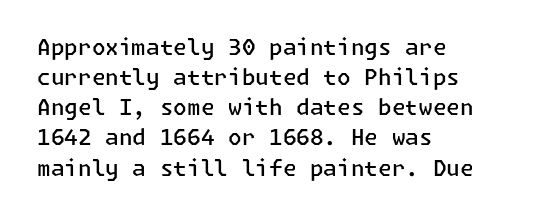
Q: Is the text bold? A: Semi-bold.
Q: Is the text italic (slanted)? A: No, it is upright.
Q: Is the text underlined? A: No.
Q: How is the paragraph aligned? A: Left-aligned.
Q: Is the spacing between letters normal or unusually wide? A: Normal.
Q: Is the spacing between lines tight, normal or loose? A: Normal.
